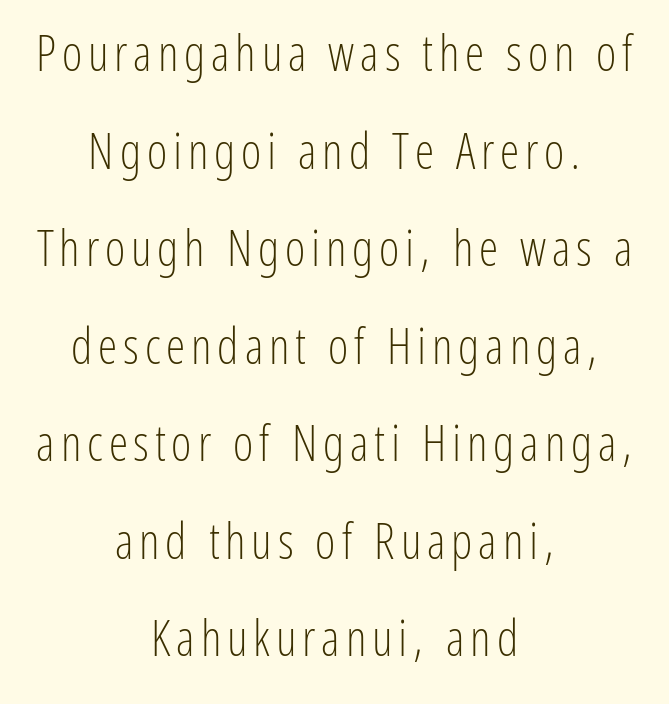
The image shows 49 px light, condensed sans-serif type, upright; set centered, loose line spacing (1.99x), not underlined; low stroke contrast and a medium x-height.
